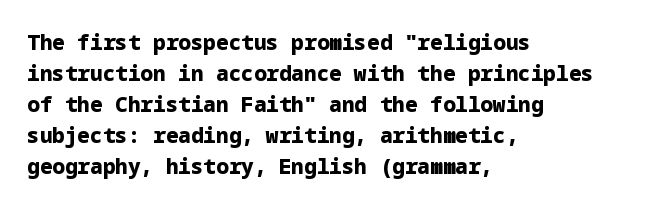
The image shows 21 px bold type, upright; set left-aligned, normal line spacing (1.48x), normal letter spacing, not underlined.
